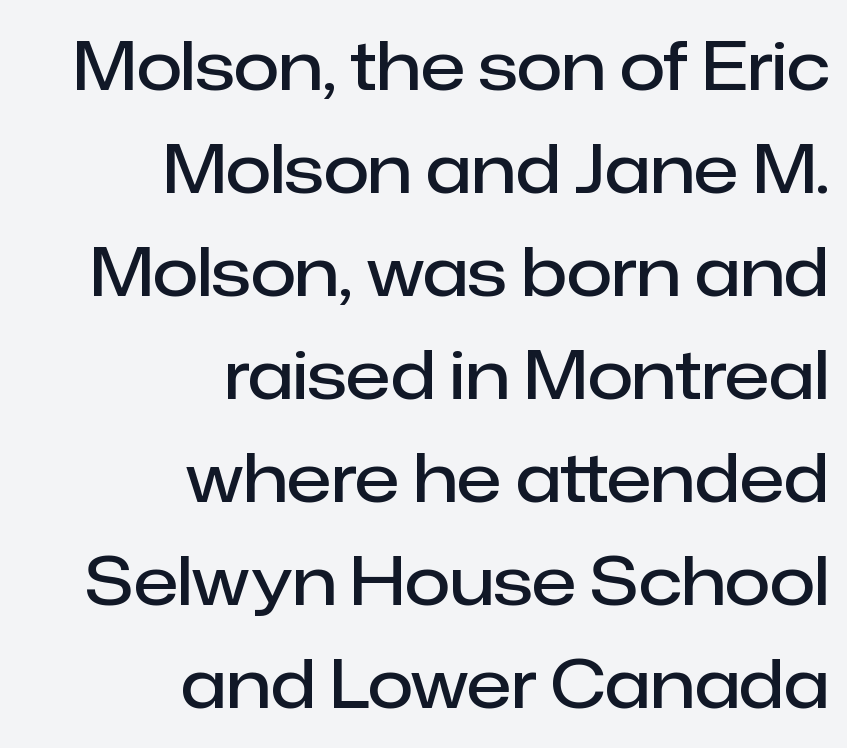
Horizontally, the lines are justified to the trailing edge only. Short note: letters normally spaced. This sample keeps an unexceptional amount of space between lines. This is roman type, the default non-slanted kind. Check the space under the baseline: it is left empty. You could not count columns in this text — the font is proportionally spaced.
